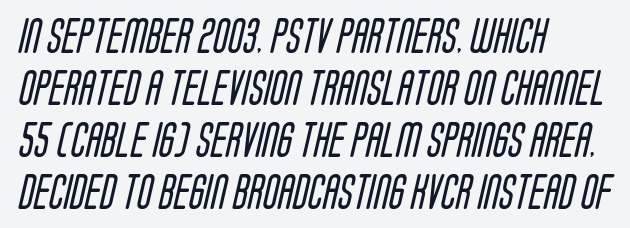
The font is comparable to plain body text, perhaps lighter. A clean baseline with only descenders dipping below it. The tracking reads as untouched default to a designer's eye. A typesetter would call this proportional, since set widths differ per character.
